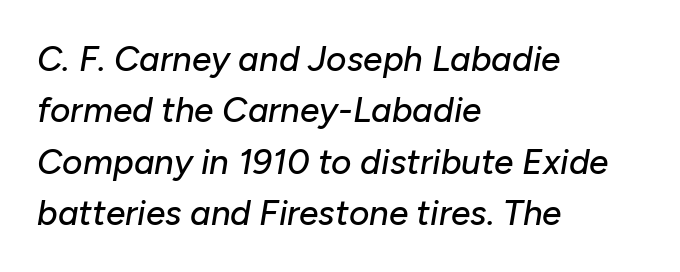
How would I describe the line gaps? Plain and ordinary. Alignment: flush left. There is no visible air inserted between adjacent glyphs. Proportional: the letters do not fall into vertical columns.
